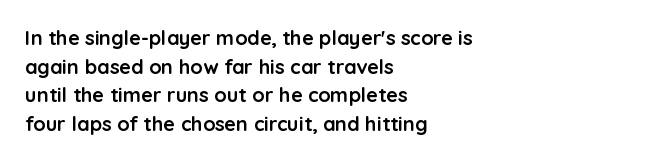
Q: Is the text bold? A: Yes.
Q: Is the text italic (slanted)? A: No, it is upright.
Q: Is the text underlined? A: No.
Q: How is the paragraph aligned? A: Left-aligned.
Q: Is the spacing between letters normal or unusually wide? A: Normal.
Q: Is the spacing between lines tight, normal or loose? A: Normal.
